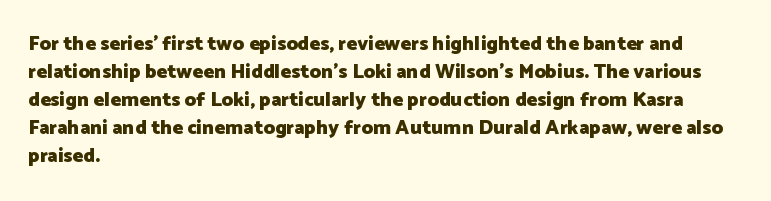
{"italic": "no", "bold": "yes", "underline": "no", "align": "left", "line_spacing": "normal", "line_spacing_ratio": 1.4, "letter_spacing": "normal", "letter_spacing_em": 0.0, "glyph_px": 20}
